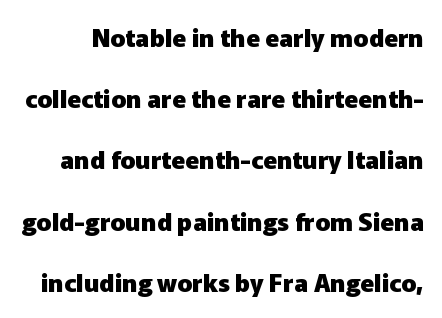
{"italic": "no", "bold": "yes", "underline": "no", "line_spacing": "loose", "line_spacing_ratio": 2.45, "letter_spacing": "normal", "letter_spacing_em": 0.0, "glyph_px": 25}
